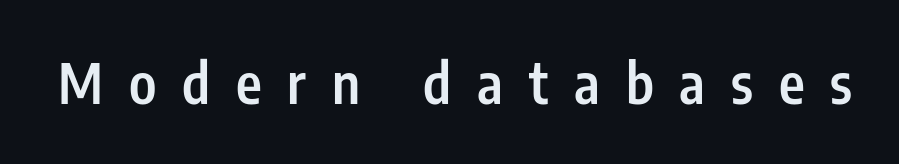
The passage shown is typed in a proportional face where columns would drift. The passage shown is typeset with a sans-serif family. Descenders hang freely into open space. Summary of weight: moderately heavy, a semibold. It's the straight-up-and-down kind of type. These lines have a slow, spaced-out rhythm from letter to letter.
